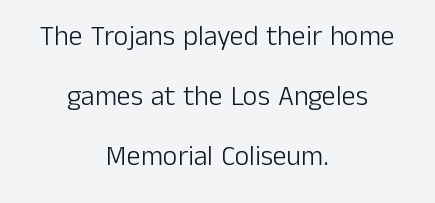
{"serif": "no", "italic": "no", "bold": "no", "weight": "light", "width": "normal", "stroke_contrast": "low", "x_height": "medium", "monospaced": "no", "underline": "no", "align": "center", "line_spacing": "loose", "line_spacing_ratio": 2.15, "letter_spacing": "normal", "letter_spacing_em": 0.0, "glyph_px": 28}
